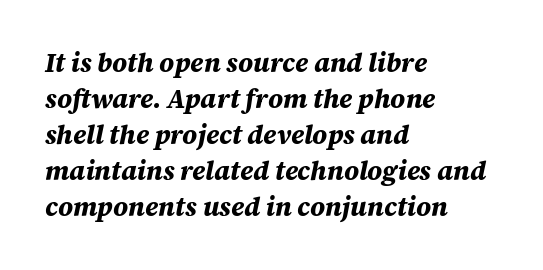
{"italic": "yes", "lean": "right", "slant_degrees": 12, "bold": "yes", "underline": "no", "align": "left", "line_spacing": "normal", "line_spacing_ratio": 1.38, "letter_spacing": "normal", "letter_spacing_em": 0.0, "glyph_px": 26}
